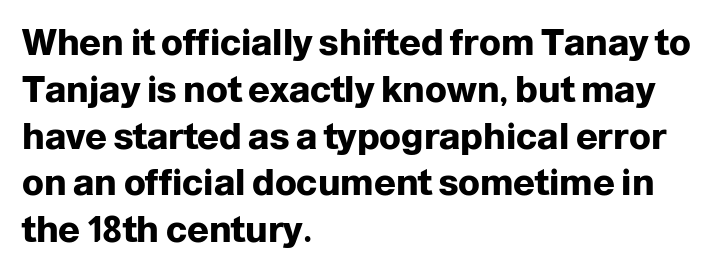
The image shows 36 px heavy sans-serif type, upright; set left-aligned, normal line spacing (1.3x), normal letter spacing, not underlined; low stroke contrast and a medium x-height.
